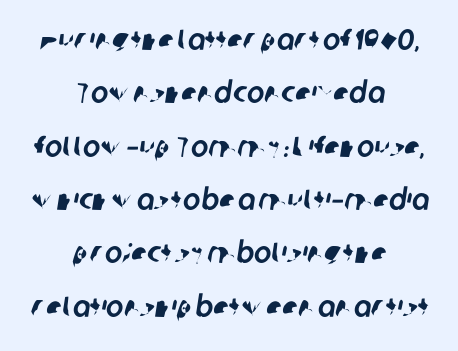
The image shows 29 px sans-serif type; set centered, line spacing 1.84x, normal letter spacing, not underlined; low stroke contrast and a medium x-height.
